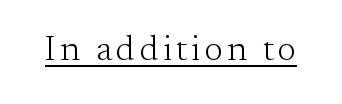
The image shows 35 px light serif type, upright; set underlined; medium stroke contrast and a small x-height.
